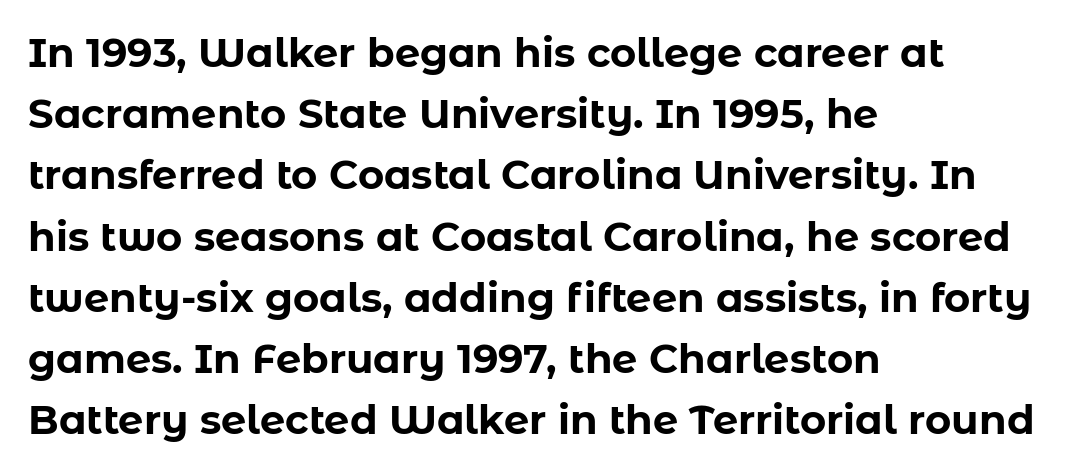
Character widths vary here, with narrow letters taking less room than wide ones. A normal amount of white space separates one row of letters from the next. Letter spacing: default. The glyphs in this specimen are sans serif. The space beneath each line is pristine and unruled. A student would call this left alignment; a typographer would say flush left, rag right.
